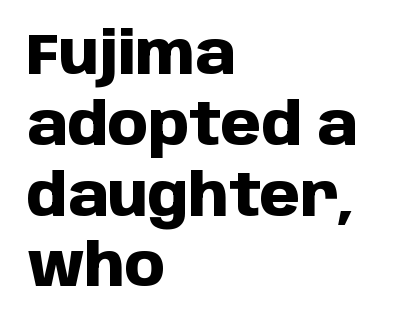
The image shows 58 px heavy sans-serif type, upright; set left-aligned, line spacing 1.22x, normal letter spacing, not underlined; low stroke contrast and a large x-height.
